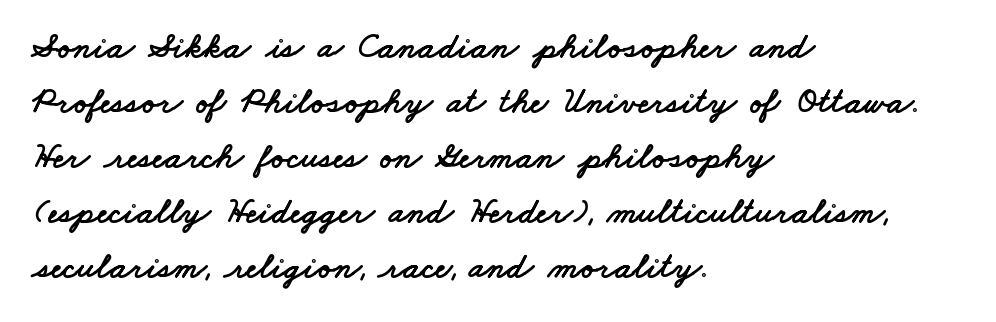
The image shows 36 px wide sans-serif type; set left-aligned, normal line spacing (1.53x), normal letter spacing, not underlined; low stroke contrast and a small x-height.
